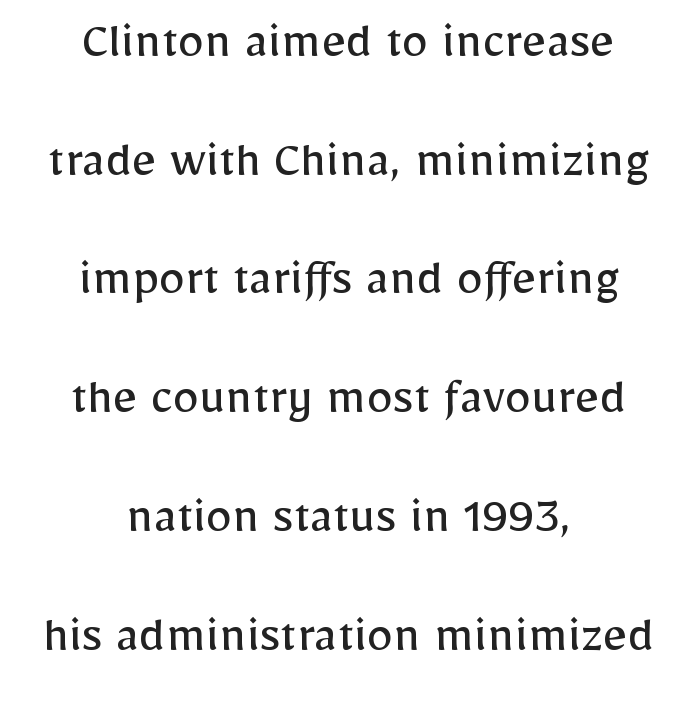
{"serif": "no", "italic": "no", "bold": "no", "weight": "regular", "width": "normal", "stroke_contrast": "low", "x_height": "medium", "monospaced": "no", "underline": "no", "align": "center", "line_spacing": "loose", "line_spacing_ratio": 2.24, "letter_spacing": "normal", "letter_spacing_em": 0.0, "glyph_px": 53}
